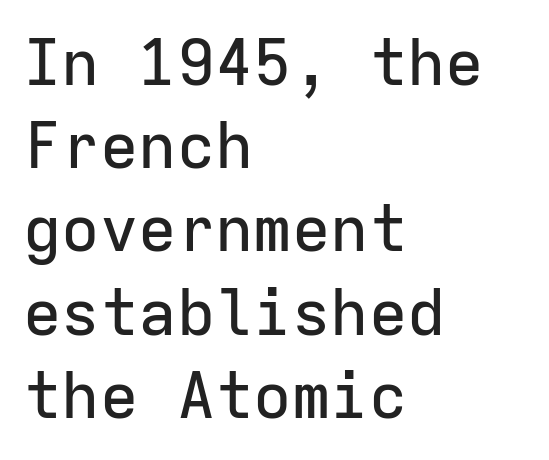
The image shows 64 px sans-serif type, upright, monospaced; set left-aligned, normal line spacing (1.3x), normal letter spacing, not underlined; low stroke contrast and a medium x-height.
